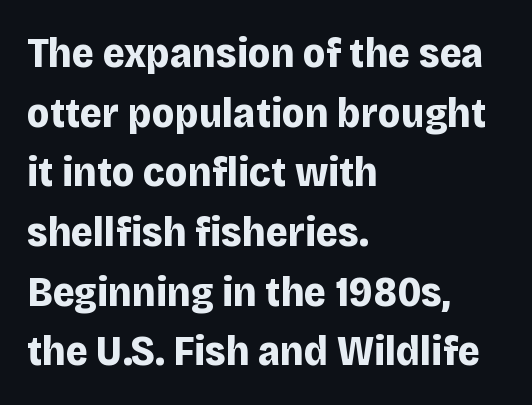
Q: Is the text bold? A: Yes.
Q: Is the text italic (slanted)? A: No, it is upright.
Q: Is the typeface a serif or a sans-serif typeface? A: Sans-serif.
Q: Is the text underlined? A: No.
Q: How is the paragraph aligned? A: Left-aligned.
Q: Is the spacing between letters normal or unusually wide? A: Normal.
Q: Is the spacing between lines tight, normal or loose? A: Normal.
Q: Width (condensed, normal, or wide)? A: Normal.
Q: Stroke contrast? A: Low.
Q: x-height? A: Large.
Q: Monospaced? A: No.
